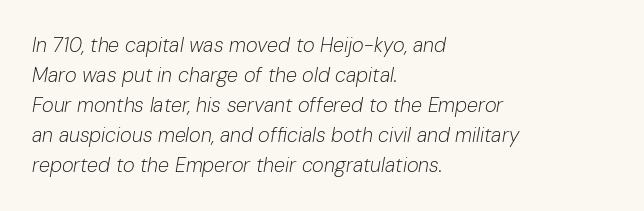
The image shows 20 px text type, italic (leaning right); set left-aligned, normal line spacing (1.5x), normal letter spacing, not underlined.
